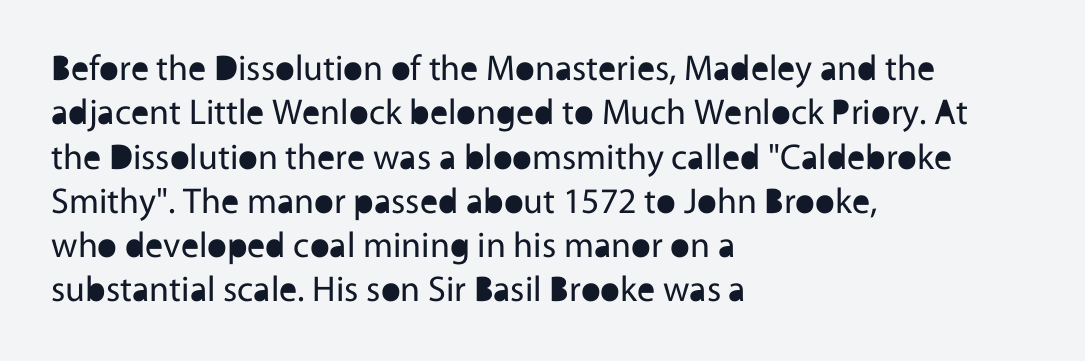
Just letters on the line, the space beneath them empty. Every row of glyphs begins at an identical x-position on the left. The lettering stays uniformly vertical, giving the passage a roman look. Heft: none added — not bold. The rendering keeps characters at their native spacing.
